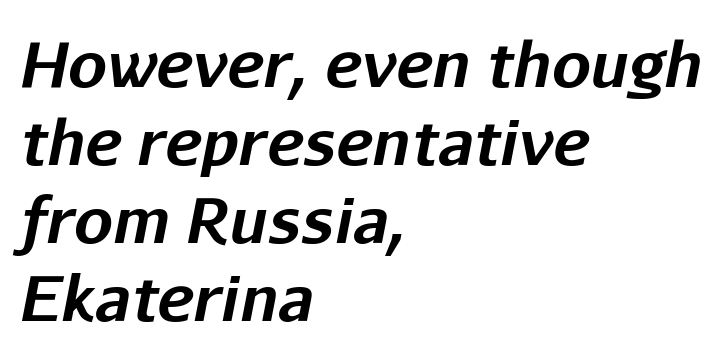
Q: Is the text bold? A: Yes.
Q: Is the text italic (slanted)? A: Yes, it leans right by about 11 degrees.
Q: Is the text underlined? A: No.
Q: How is the paragraph aligned? A: Left-aligned.
Q: Is the spacing between letters normal or unusually wide? A: Normal.
Q: Is the spacing between lines tight, normal or loose? A: Normal.
Q: Width (condensed, normal, or wide)? A: Normal.
Q: Stroke contrast? A: Low.
Q: x-height? A: Medium.
Q: Monospaced? A: No.
